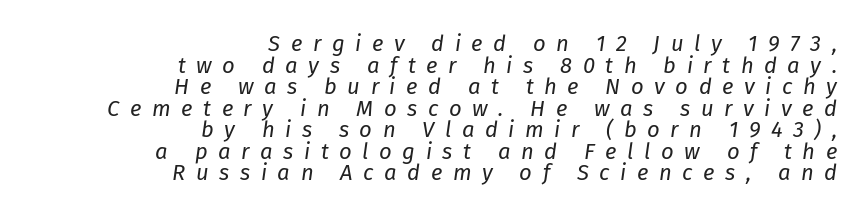
The image shows 22 px text type, italic (leaning right); set right-aligned, tight line spacing (0.98x), unusually wide letter spacing (+0.48 em), not underlined.
